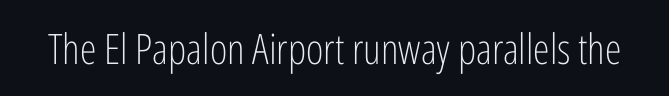
{"serif": "no", "italic": "no", "bold": "no", "weight": "light", "width": "condensed", "stroke_contrast": "low", "x_height": "medium", "monospaced": "no", "underline": "no", "letter_spacing": "normal", "letter_spacing_em": 0.0, "glyph_px": 42}
